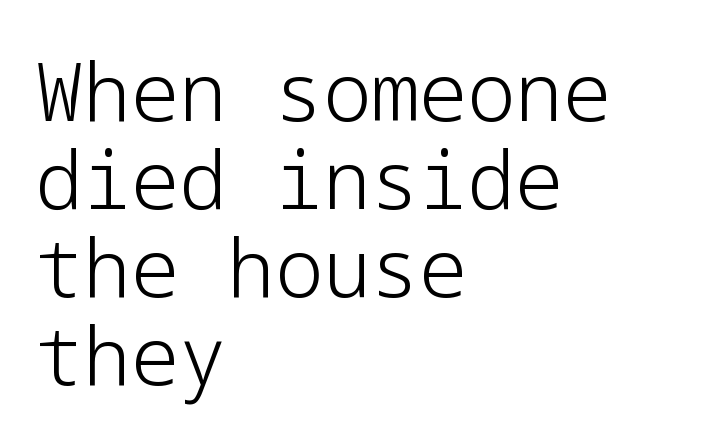
Bare-footed words on every line. The type is set solid horizontally, with unmodified tracking. Line beginnings align vertically; line endings do not. Is this a sans? Yes — the strokes have no serifs.
